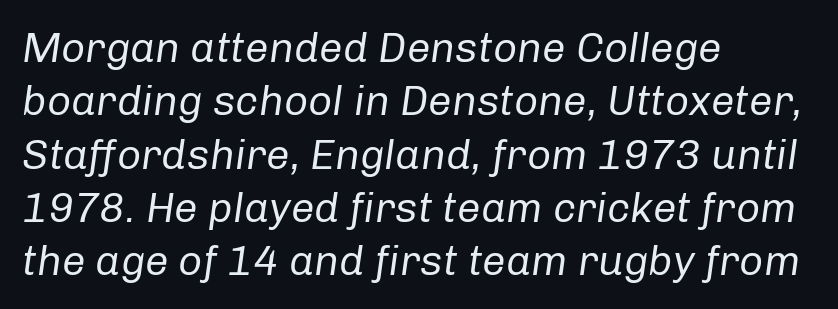
Inter-character spacing is left at the font's built-in metrics. The typography opts for an oblique posture over an upright one. Summary of weight: not heavy and not bold. In terms of leading, this rendering sits right in the middle. These lines are set flush left with a ragged right edge.
